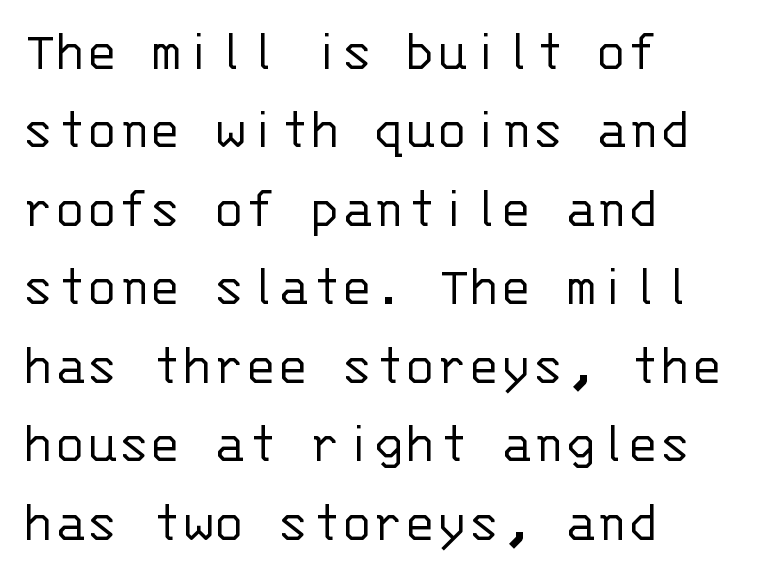
{"serif": "no", "italic": "no", "bold": "no", "weight": "light", "width": "normal", "stroke_contrast": "low", "x_height": "large", "monospaced": "yes", "underline": "no", "align": "left", "line_spacing": "normal", "line_spacing_ratio": 1.33, "letter_spacing": "normal", "letter_spacing_em": 0.0, "glyph_px": 59}
